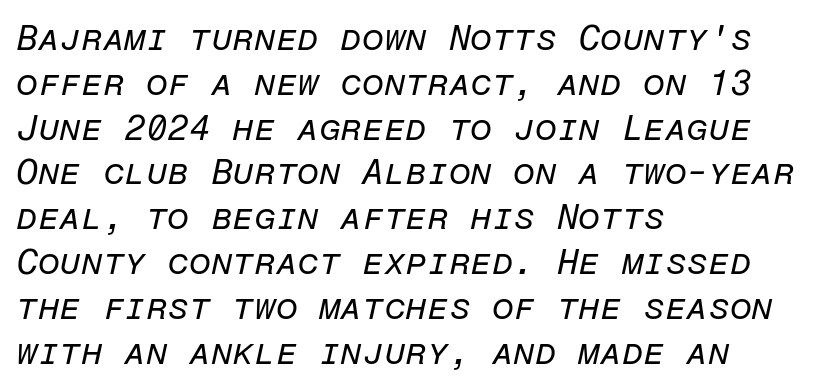
The image shows 35 px regular-weight type, italic (leaning right), monospaced; set left-aligned, normal line spacing (1.28x), normal letter spacing, not underlined; low stroke contrast and a medium x-height.
